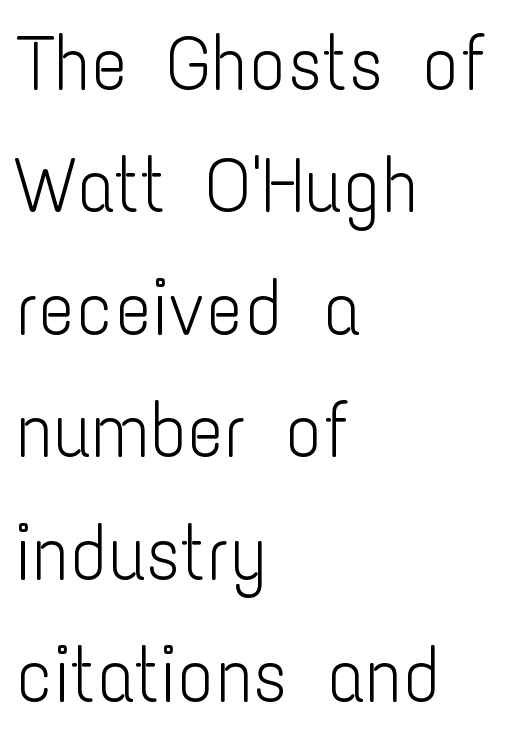
The image shows 77 px light, condensed sans-serif type, upright; set left-aligned, normal line spacing (1.59x), normal letter spacing, not underlined; low stroke contrast and a medium x-height.
